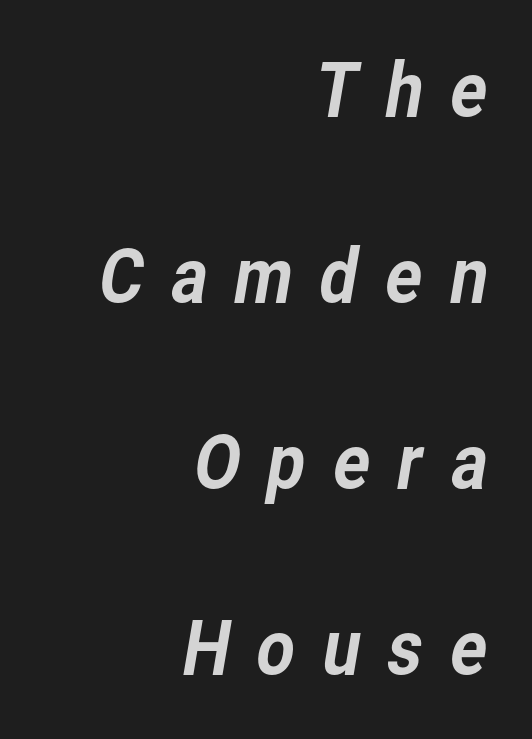
{"serif": "no", "width": "normal", "stroke_contrast": "low", "x_height": "medium", "monospaced": "no", "underline": "no", "align": "right", "line_spacing": "loose", "line_spacing_ratio": 2.48, "letter_spacing": "wide", "letter_spacing_em": 0.31, "glyph_px": 75}
